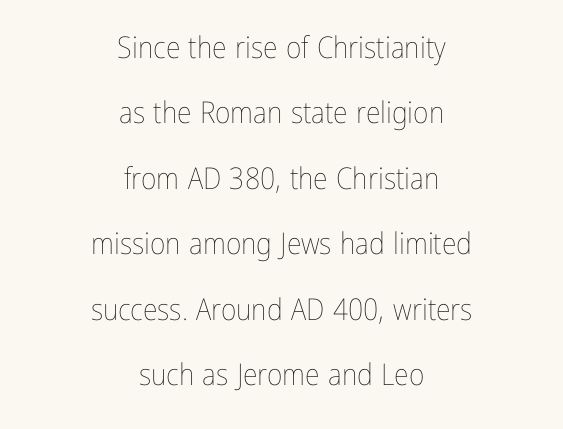
{"italic": "no", "bold": "no", "weight": "thin", "width": "condensed", "stroke_contrast": "low", "x_height": "medium", "monospaced": "no", "underline": "no", "align": "center", "line_spacing": "loose", "line_spacing_ratio": 2.18, "letter_spacing": "normal", "letter_spacing_em": 0.0, "glyph_px": 30}
